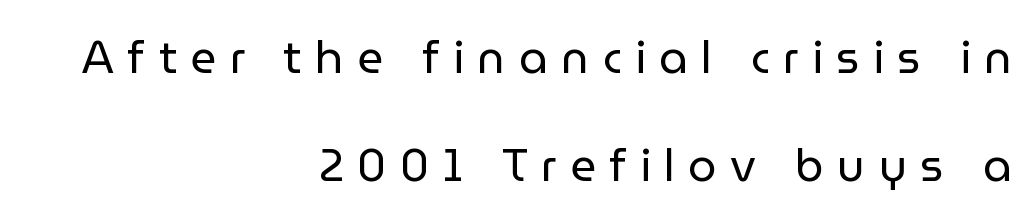
Q: Is the text bold? A: No.
Q: Is the text italic (slanted)? A: No, it is upright.
Q: Is the typeface a serif or a sans-serif typeface? A: Sans-serif.
Q: Is the text underlined? A: No.
Q: How is the paragraph aligned? A: Right-aligned.
Q: Is the spacing between letters normal or unusually wide? A: Unusually wide.
Q: Is the spacing between lines tight, normal or loose? A: Loose.
Q: Width (condensed, normal, or wide)? A: Normal.
Q: Stroke contrast? A: Low.
Q: x-height? A: Medium.
Q: Monospaced? A: No.
